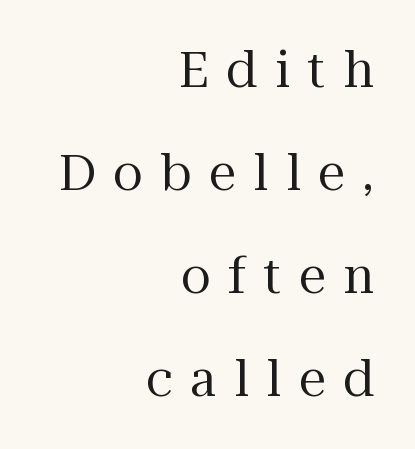
{"serif": "yes", "italic": "no", "bold": "no", "weight": "regular", "width": "normal", "stroke_contrast": "medium", "x_height": "medium", "monospaced": "no", "underline": "no", "align": "right", "line_spacing": "loose", "line_spacing_ratio": 2.1, "letter_spacing": "wide", "letter_spacing_em": 0.36, "glyph_px": 49}
